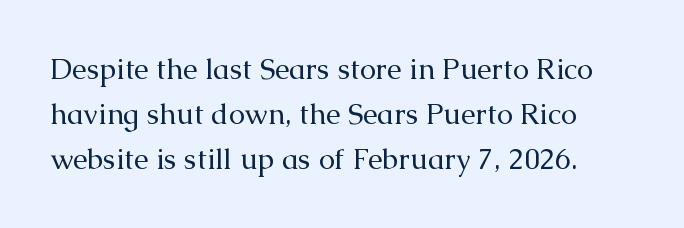
Q: Is the text bold? A: No.
Q: Is the text italic (slanted)? A: No, it is upright.
Q: Is the typeface a serif or a sans-serif typeface? A: Serif.
Q: Is the text underlined? A: No.
Q: Is the spacing between letters normal or unusually wide? A: Normal.
Q: Is the spacing between lines tight, normal or loose? A: Normal.
Q: Width (condensed, normal, or wide)? A: Normal.
Q: Stroke contrast? A: Medium.
Q: x-height? A: Medium.
Q: Monospaced? A: No.
